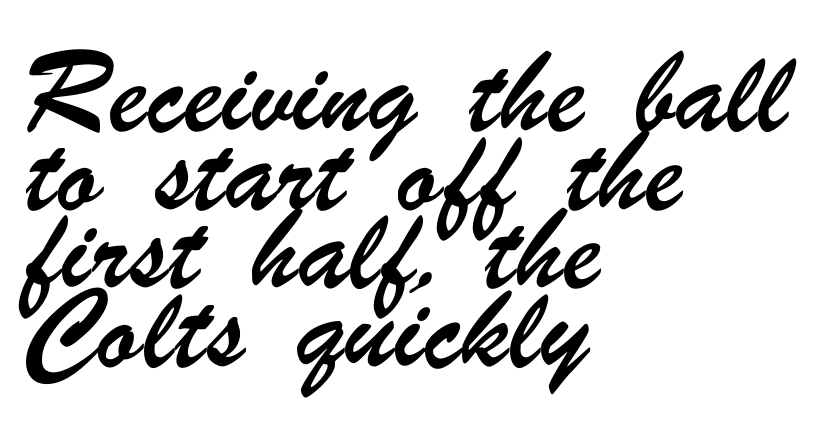
{"serif": "no", "width": "condensed", "stroke_contrast": "low", "x_height": "small", "monospaced": "no", "underline": "no", "align": "left", "line_spacing": "normal", "line_spacing_ratio": 1.54, "letter_spacing": "normal", "letter_spacing_em": 0.0, "glyph_px": 51}
